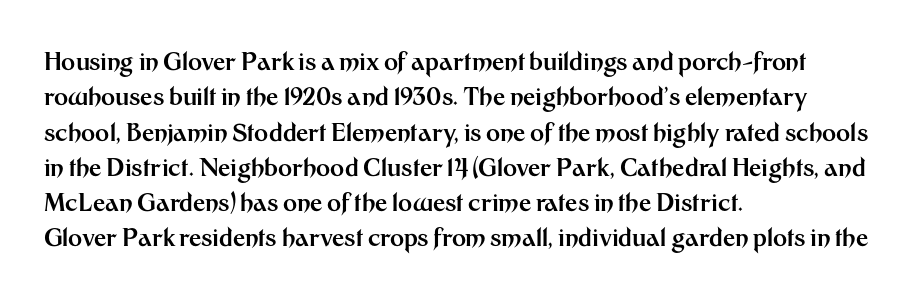
The image shows 24 px bold type, upright; set left-aligned, normal line spacing (1.47x), normal letter spacing, not underlined.
